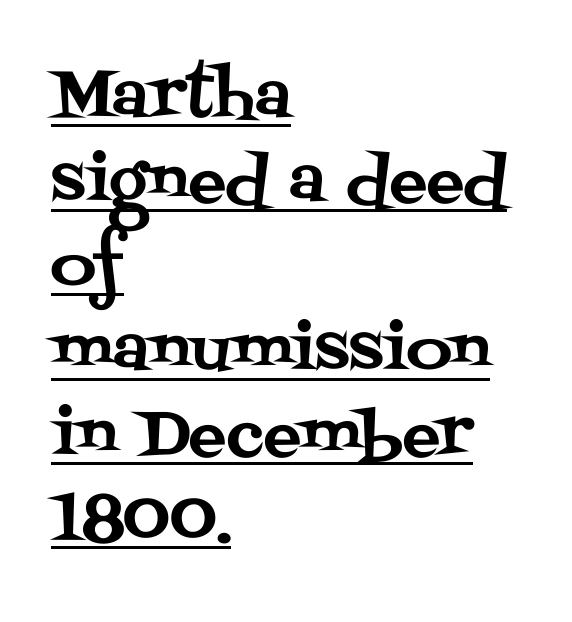
Q: Is the text italic (slanted)? A: No, it is upright.
Q: Is the typeface a serif or a sans-serif typeface? A: Serif.
Q: Is the text underlined? A: Yes.
Q: How is the paragraph aligned? A: Left-aligned.
Q: Is the spacing between letters normal or unusually wide? A: Normal.
Q: Is the spacing between lines tight, normal or loose? A: Normal.
Q: Width (condensed, normal, or wide)? A: Normal.
Q: Stroke contrast? A: Medium.
Q: x-height? A: Large.
Q: Monospaced? A: No.
